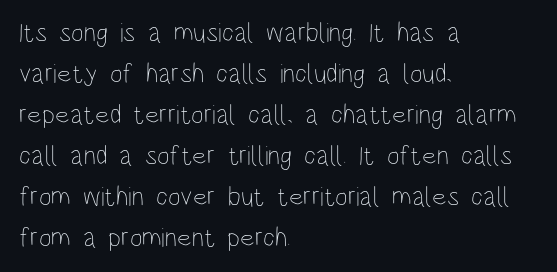
On a weight scale, this lands at 450 or below. The passage shown has conventional tracking throughout. A normal amount of white space separates one row of letters from the next. The rag falls on the right side of this text block.
